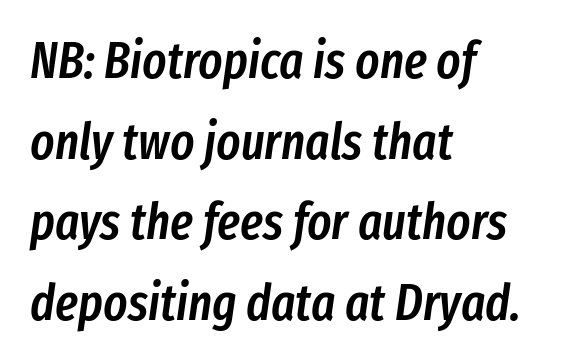
{"italic": "yes", "lean": "right", "slant_degrees": 8, "bold": "semi", "weight": "semibold", "width": "condensed", "stroke_contrast": "low", "x_height": "medium", "monospaced": "no", "underline": "no", "align": "left", "line_spacing": "normal", "line_spacing_ratio": 1.58, "letter_spacing": "normal", "letter_spacing_em": 0.0, "glyph_px": 51}
